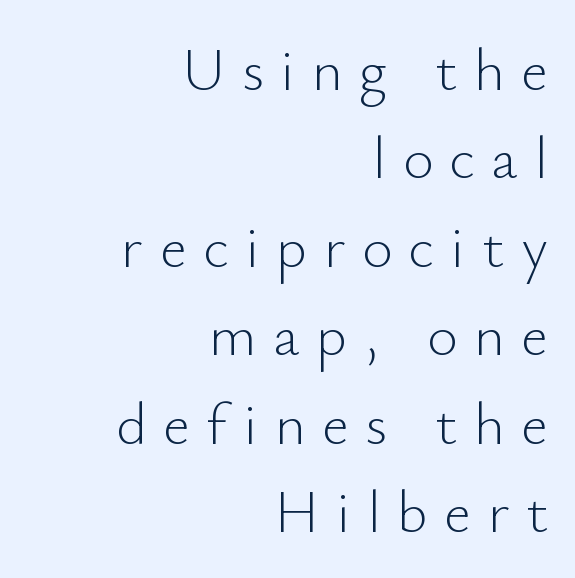
Q: Is the text bold? A: No.
Q: Is the text italic (slanted)? A: No, it is upright.
Q: Is the typeface a serif or a sans-serif typeface? A: Sans-serif.
Q: Is the text underlined? A: No.
Q: How is the paragraph aligned? A: Right-aligned.
Q: Is the spacing between letters normal or unusually wide? A: Unusually wide.
Q: Is the spacing between lines tight, normal or loose? A: Normal.
Q: Width (condensed, normal, or wide)? A: Normal.
Q: Stroke contrast? A: Low.
Q: x-height? A: Small.
Q: Monospaced? A: No.
